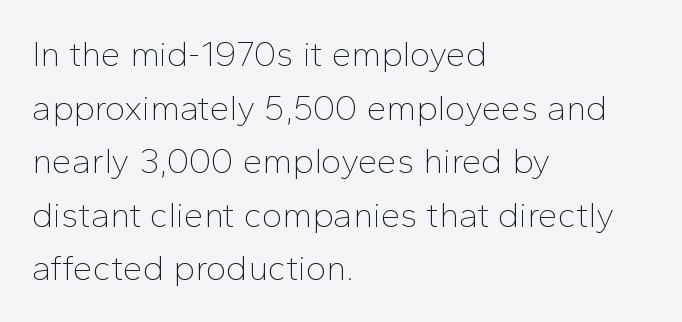
Q: Is the text bold? A: No.
Q: Is the text italic (slanted)? A: No, it is upright.
Q: Is the typeface a serif or a sans-serif typeface? A: Sans-serif.
Q: Is the text underlined? A: No.
Q: How is the paragraph aligned? A: Left-aligned.
Q: Is the spacing between letters normal or unusually wide? A: Normal.
Q: Is the spacing between lines tight, normal or loose? A: Normal.
Q: Width (condensed, normal, or wide)? A: Normal.
Q: Stroke contrast? A: Low.
Q: x-height? A: Medium.
Q: Monospaced? A: No.
